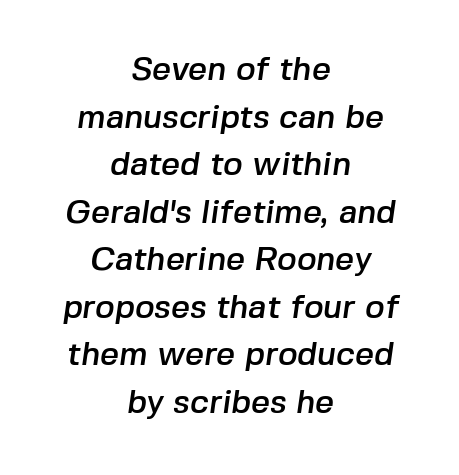
{"serif": "no", "width": "normal", "stroke_contrast": "low", "x_height": "medium", "monospaced": "no", "underline": "no", "align": "center", "line_spacing": "normal", "line_spacing_ratio": 1.44, "letter_spacing": "normal", "letter_spacing_em": 0.0, "glyph_px": 33}
